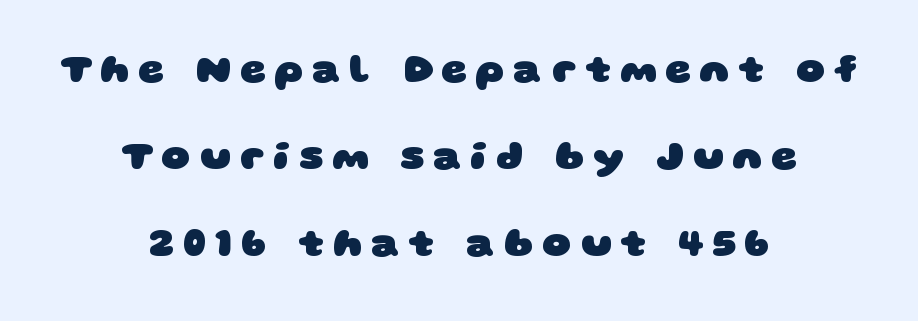
Q: Is the text bold? A: Yes.
Q: Is the typeface a serif or a sans-serif typeface? A: Sans-serif.
Q: Is the text underlined? A: No.
Q: How is the paragraph aligned? A: Centered.
Q: Is the spacing between letters normal or unusually wide? A: Unusually wide.
Q: Is the spacing between lines tight, normal or loose? A: Loose.
Q: Width (condensed, normal, or wide)? A: Wide.
Q: Stroke contrast? A: Low.
Q: x-height? A: Large.
Q: Monospaced? A: No.
